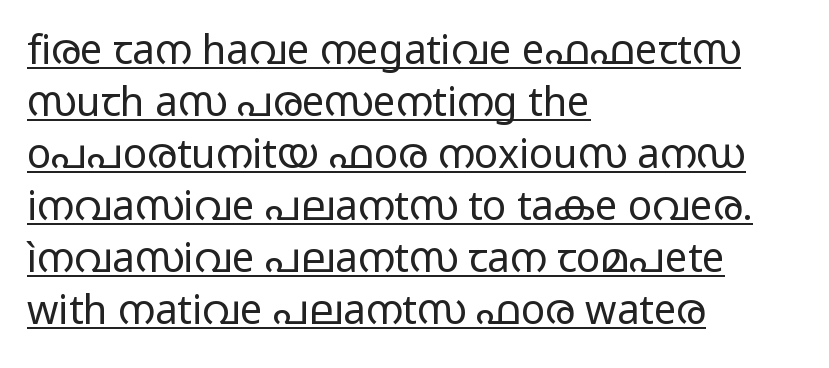
Posture: straight, roman, zero tilt. A typesetter would label this face a sans. The passage shown is typed in a proportional face where columns would drift. Does the copy run flush right? No — it runs flush left. Summary of weight: not heavy and not bold.
